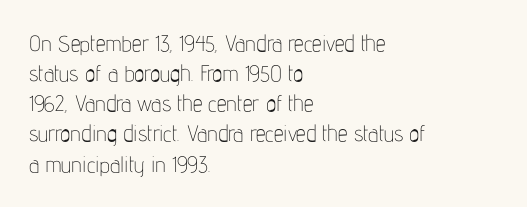
The letterforms sit shoulder to shoulder at normal distance. The space directly below the letters is spotless. Counters stay open thanks to moderate or lighter strokes. The vertical gap from one line to the next is medium. Ascenders rise straight up at ninety degrees. The ragged edge is on the right, which tells us the setting is flush left.
